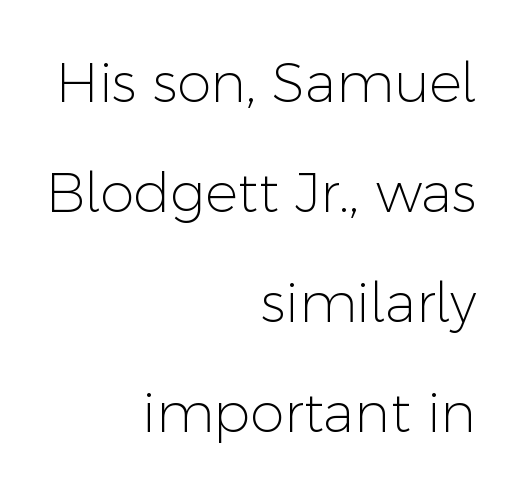
{"serif": "no", "italic": "no", "bold": "no", "weight": "light", "width": "normal", "stroke_contrast": "low", "x_height": "medium", "monospaced": "no", "underline": "no", "align": "right", "line_spacing": "loose", "line_spacing_ratio": 2.0, "letter_spacing": "normal", "letter_spacing_em": 0.0, "glyph_px": 55}
